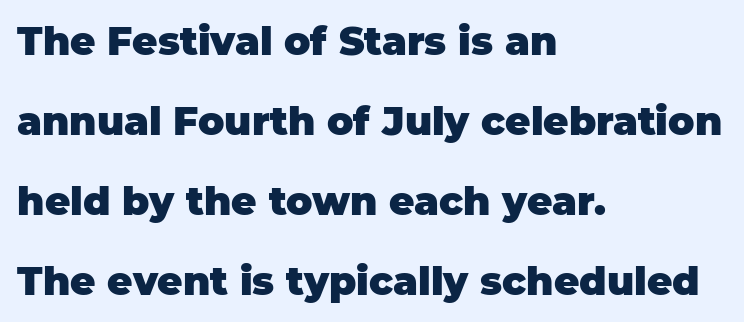
{"serif": "no", "italic": "no", "bold": "yes", "weight": "heavy", "width": "normal", "stroke_contrast": "low", "x_height": "large", "monospaced": "no", "underline": "no", "align": "left", "line_spacing": "loose", "line_spacing_ratio": 2.05, "letter_spacing": "normal", "letter_spacing_em": 0.0, "glyph_px": 39}
